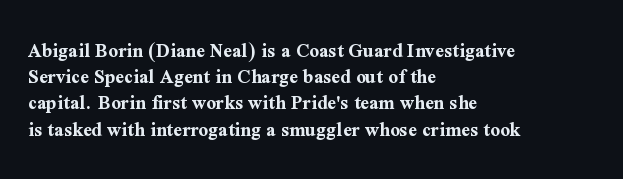
Does the weight exceed regular? Yes, all the way to bold. A typesetter would mark this as roman, not italic. The glyphs are unaccompanied by any horizontal stroke below them. Interline gaps are of average width in this sample. The horizontal fit of the characters is conventional and even.
